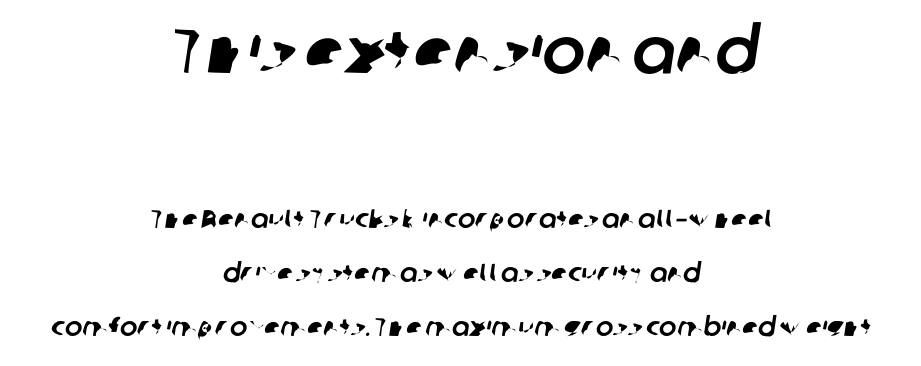
The image shows 64 px sans-serif type; set centered, loose line spacing (2.08x), normal letter spacing, not underlined; the first (top) block is 2.46x larger; low stroke contrast and a medium x-height.
